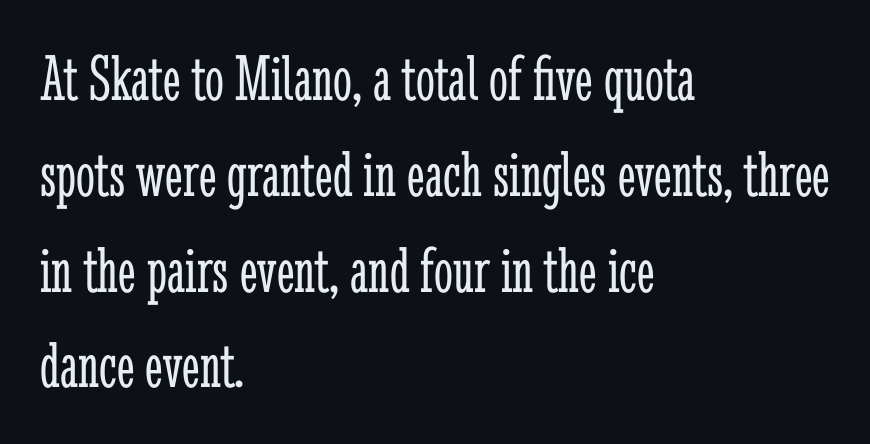
The image shows 67 px light, condensed serif type, upright; set left-aligned, normal line spacing (1.43x), normal letter spacing, not underlined; low stroke contrast and a medium x-height.
